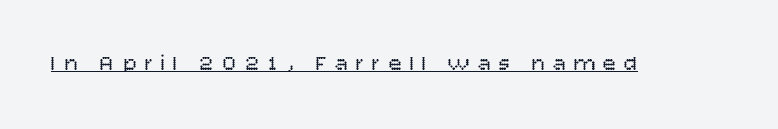
Is the stroke heavy? The answer is a plain regular-or-lighter. Caption: lettering with a line underneath. The letters are spread apart with noticeably loose tracking. Italic? Not at all — the glyphs are vertical.
